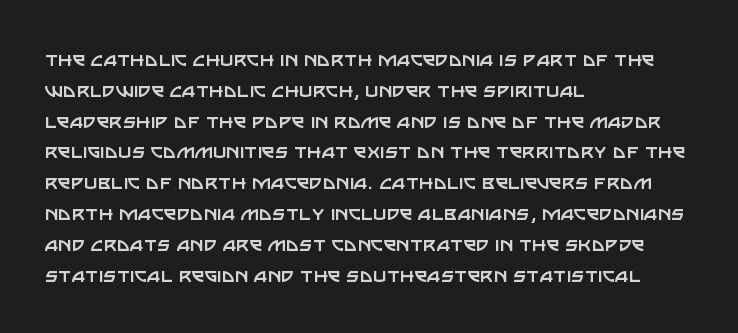
{"italic": "no", "bold": "no", "underline": "no", "align": "left", "line_spacing": "normal", "line_spacing_ratio": 1.34, "letter_spacing": "normal", "letter_spacing_em": 0.0, "glyph_px": 23}
